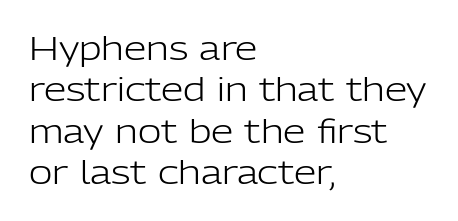
{"serif": "no", "italic": "no", "bold": "no", "weight": "light", "width": "normal", "stroke_contrast": "low", "x_height": "medium", "monospaced": "no", "underline": "no", "align": "left", "line_spacing": "normal", "line_spacing_ratio": 1.29, "letter_spacing": "normal", "letter_spacing_em": 0.0, "glyph_px": 32}
